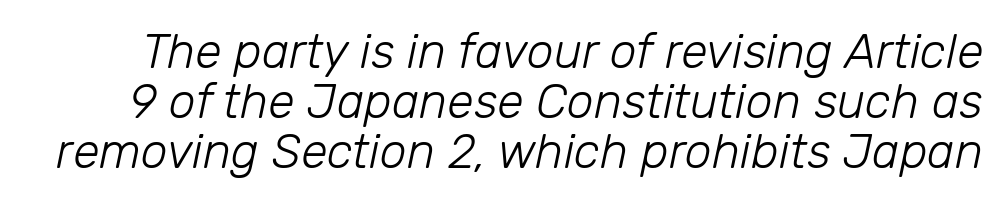
{"italic": "yes", "lean": "right", "slant_degrees": 12, "bold": "no", "weight": "light", "width": "normal", "stroke_contrast": "low", "x_height": "medium", "monospaced": "no", "underline": "no", "line_spacing": "tight", "line_spacing_ratio": 1.04, "letter_spacing": "normal", "letter_spacing_em": 0.0, "glyph_px": 48}
